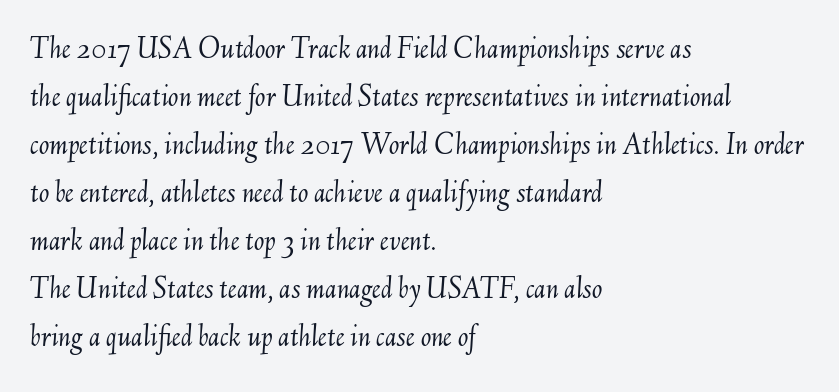
{"italic": "yes", "lean": "right", "slant_degrees": 6, "bold": "no", "weight": "light", "width": "normal", "stroke_contrast": "medium", "x_height": "small", "monospaced": "no", "underline": "no", "align": "left", "line_spacing": "normal", "line_spacing_ratio": 1.55, "letter_spacing": "normal", "letter_spacing_em": 0.0, "glyph_px": 31}
